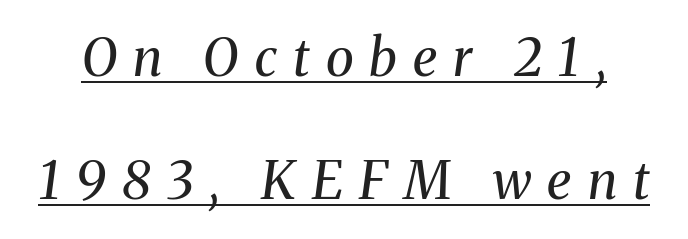
The rendering uses natural spacing where letterforms have individual widths. If you drew a line through each stem, it would be angled. Does a line run under the words? Yes, clearly. The face used here is seriffed, in the tradition of book romans. The face looks like a standard text weight, possibly lighter. The space between consecutive lines is lavish.
